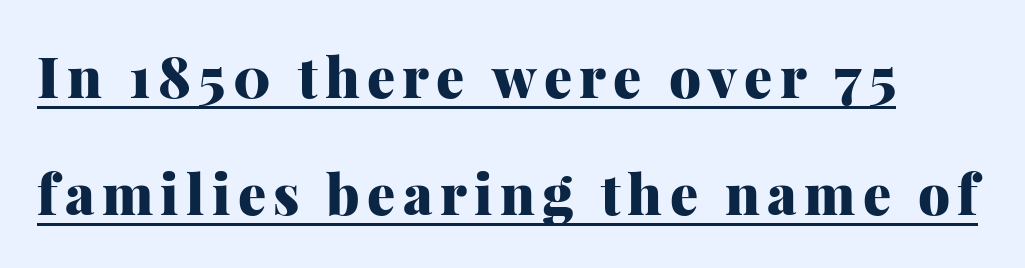
Serifs: yes, visible at the terminals of the letterforms. Compared with undecorated copy, this sample adds a rule below the words. Weight: bold. Italic? Not at all — the glyphs are vertical.
